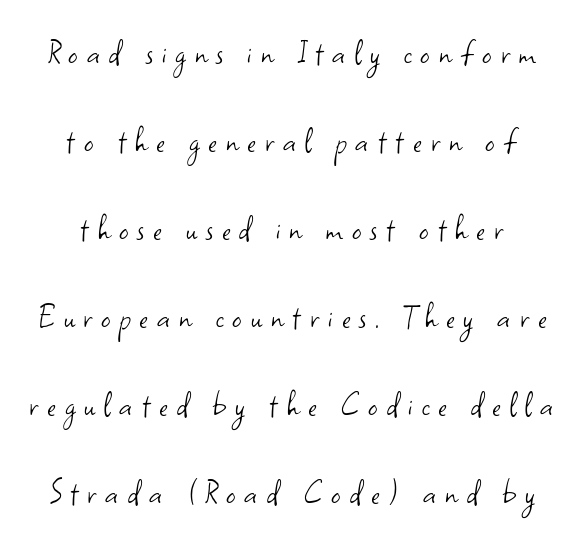
{"serif": "no", "bold": "no", "weight": "light", "width": "normal", "stroke_contrast": "low", "x_height": "small", "monospaced": "no", "underline": "no", "line_spacing": "loose", "line_spacing_ratio": 2.38, "letter_spacing": "wide", "letter_spacing_em": 0.24, "glyph_px": 37}
